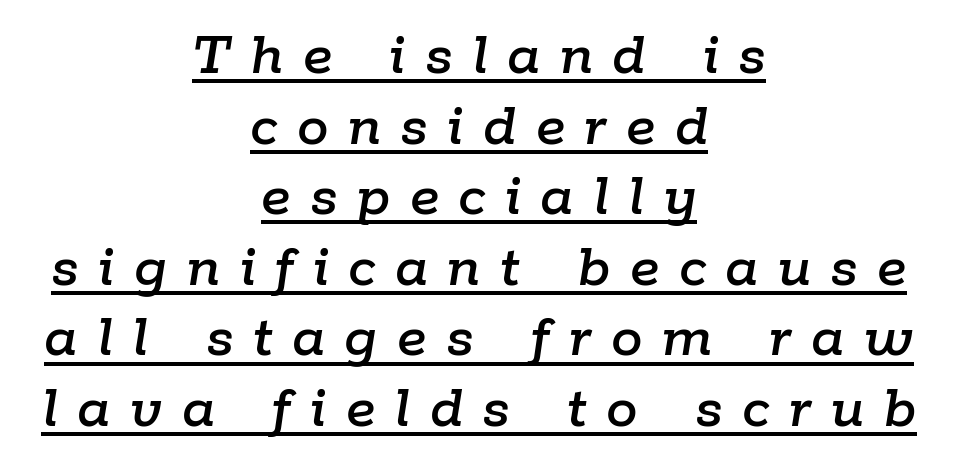
{"italic": "yes", "lean": "right", "slant_degrees": 9, "width": "normal", "stroke_contrast": "low", "x_height": "medium", "monospaced": "no", "underline": "yes", "align": "center", "line_spacing": "tight", "line_spacing_ratio": 1.12, "letter_spacing": "wide", "letter_spacing_em": 0.31, "glyph_px": 63}
